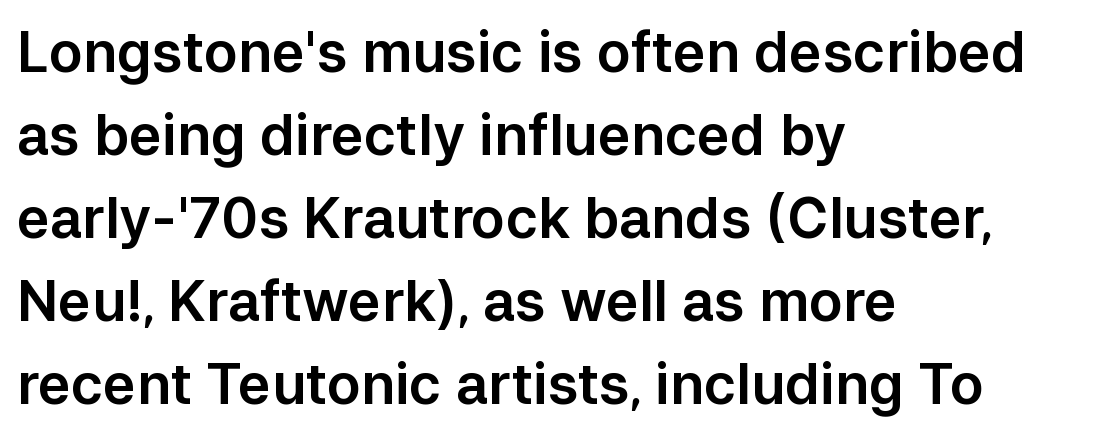
The image shows 56 px sans-serif type, upright; set left-aligned, normal line spacing (1.48x), normal letter spacing, not underlined; low stroke contrast and a medium x-height.
